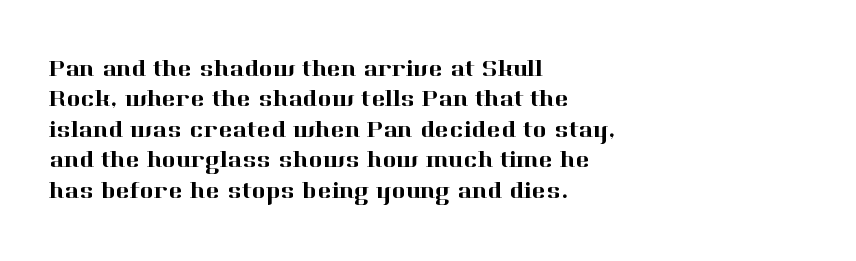
{"italic": "no", "underline": "no", "align": "left", "line_spacing": "normal", "line_spacing_ratio": 1.27, "letter_spacing": "normal", "letter_spacing_em": 0.0, "glyph_px": 24}
